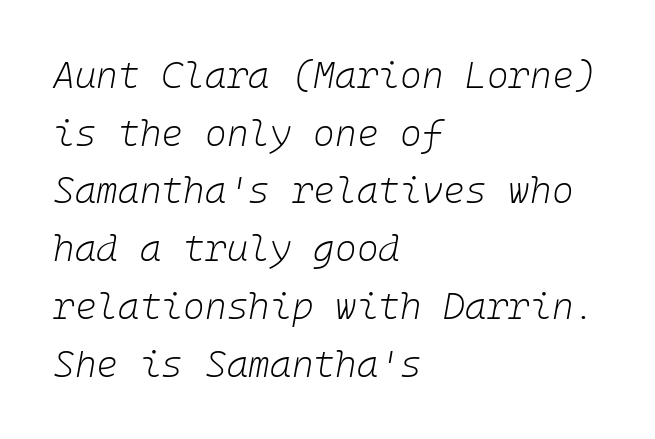
The image shows 37 px light type, italic (leaning right); set left-aligned, normal line spacing (1.56x), normal letter spacing, not underlined; low stroke contrast and a medium x-height.
